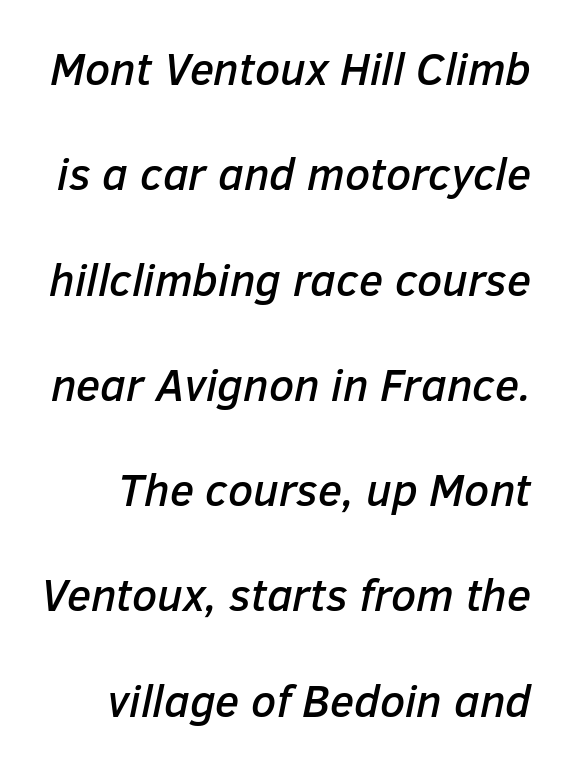
{"italic": "yes", "lean": "right", "slant_degrees": 12, "width": "normal", "stroke_contrast": "low", "x_height": "medium", "monospaced": "no", "underline": "no", "line_spacing": "loose", "line_spacing_ratio": 2.34, "letter_spacing": "normal", "letter_spacing_em": 0.0, "glyph_px": 45}
